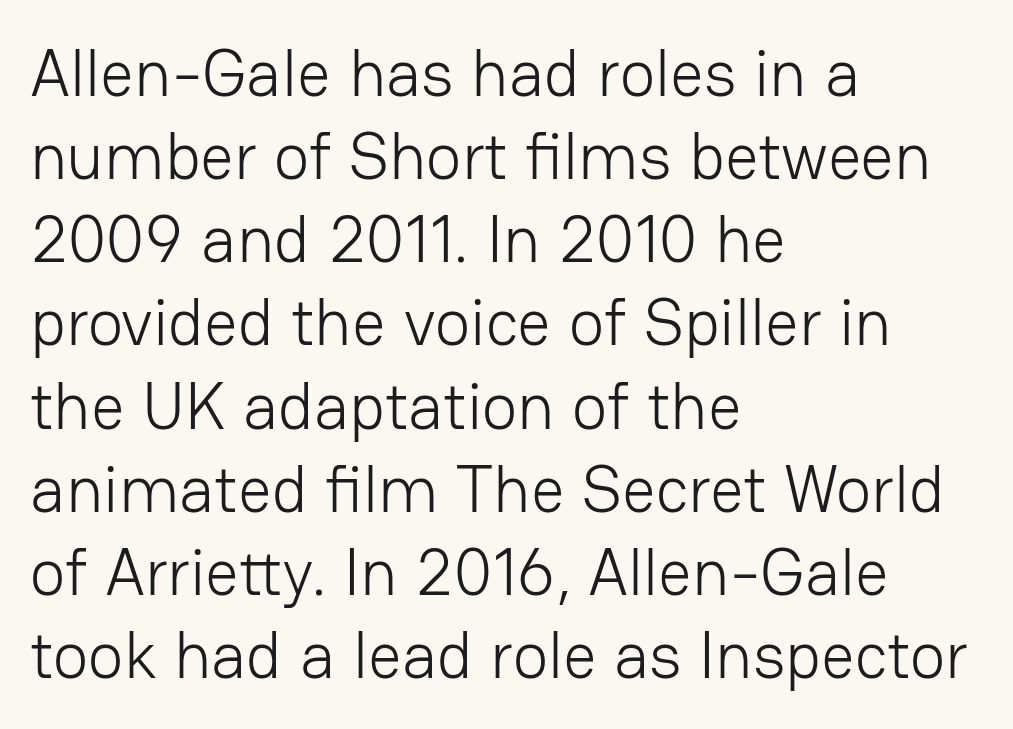
The image shows 66 px light sans-serif type, upright; set left-aligned, normal line spacing (1.26x), normal letter spacing, not underlined; low stroke contrast and a medium x-height.
